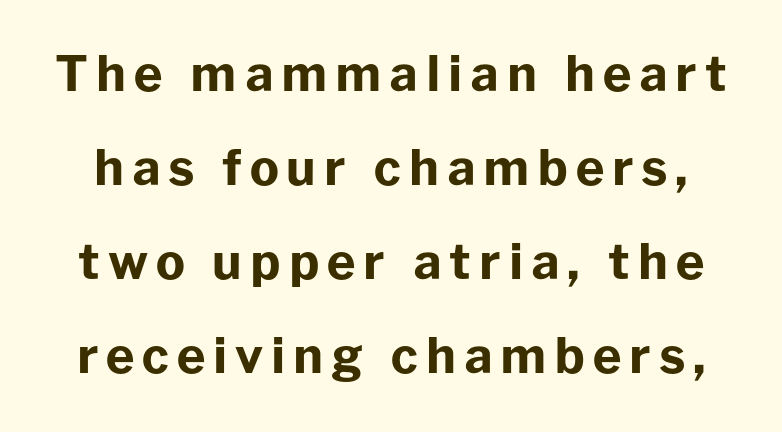
The image shows 49 px bold sans-serif type, upright; set loose line spacing (1.92x), not underlined; low stroke contrast and a medium x-height.
